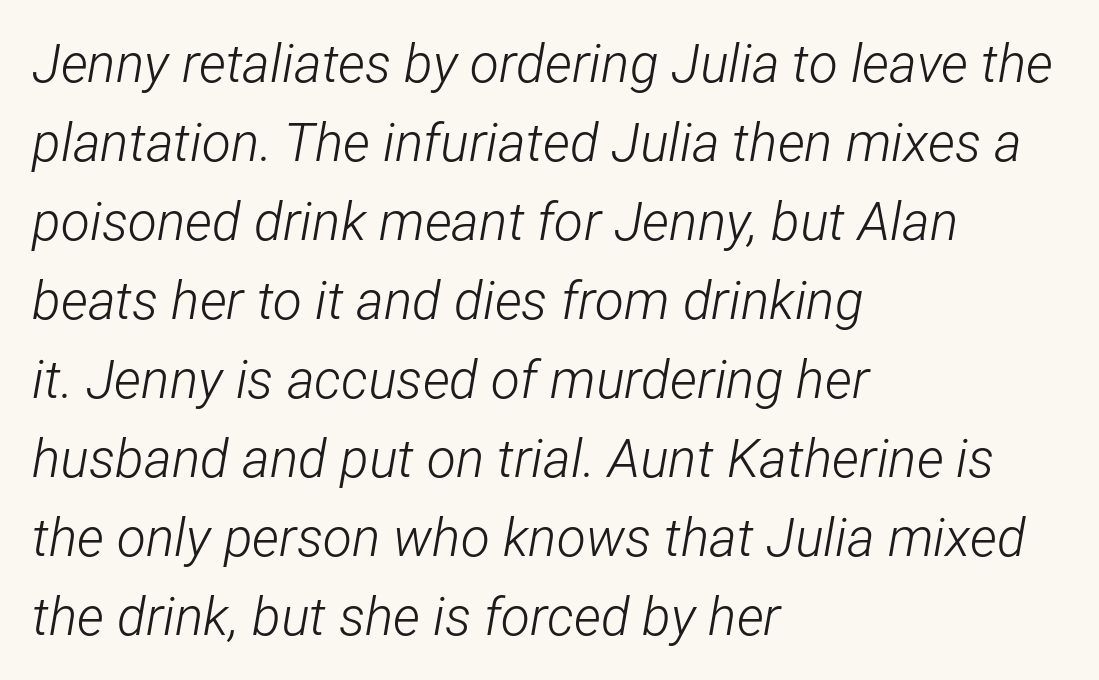
Q: Is the text bold? A: No.
Q: Is the text italic (slanted)? A: Yes, it leans right by about 12 degrees.
Q: Is the text underlined? A: No.
Q: How is the paragraph aligned? A: Left-aligned.
Q: Is the spacing between letters normal or unusually wide? A: Normal.
Q: Is the spacing between lines tight, normal or loose? A: Normal.
Q: Width (condensed, normal, or wide)? A: Condensed.
Q: Stroke contrast? A: Low.
Q: x-height? A: Medium.
Q: Monospaced? A: No.
